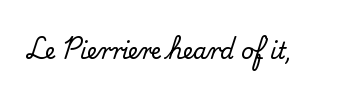
{"underline": "no", "letter_spacing": "normal", "letter_spacing_em": 0.0, "glyph_px": 22}
